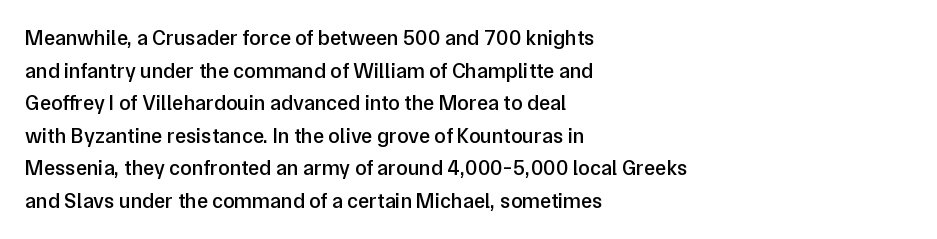
Decoration check: the copy has no underline. If you drew a ruler down the left edge, every line would touch it. How would I describe the line gaps? Plain and ordinary. The characters look somewhat weighty, a semibold short of true bold. Ordinary non-slanted type is in use.
